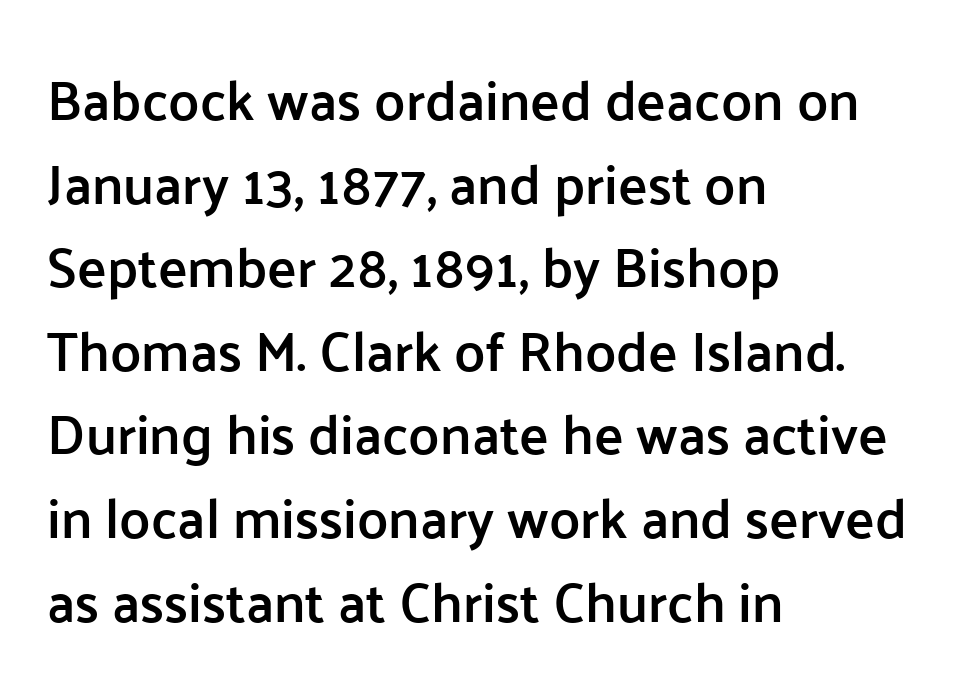
The image shows 55 px semibold sans-serif type, upright; set left-aligned, normal line spacing (1.52x), normal letter spacing, not underlined; low stroke contrast and a medium x-height.
